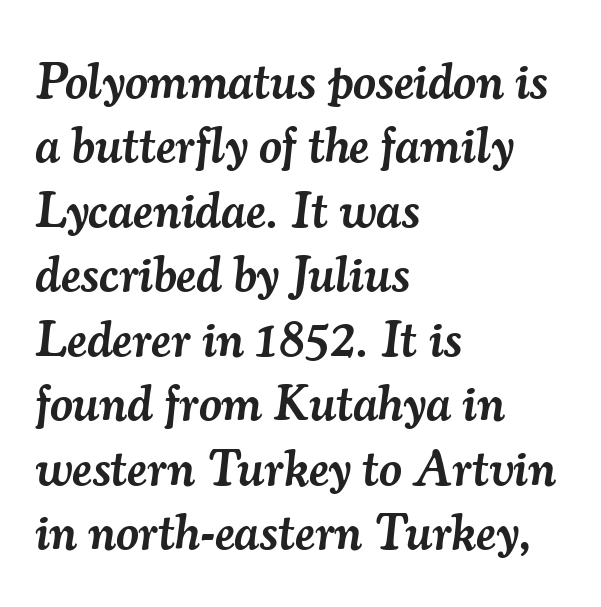
Serif or sans? Serif — the stroke terminals have little feet. Is this a fixed-width face? No — the glyphs have proportional, varying widths. The axis of the letterforms is tilted away from vertical. A bit beefed up — I'd call it semibold rather than bold. The string is rendered with underlining switched off. A student would call this left alignment; a typographer would say flush left, rag right.
